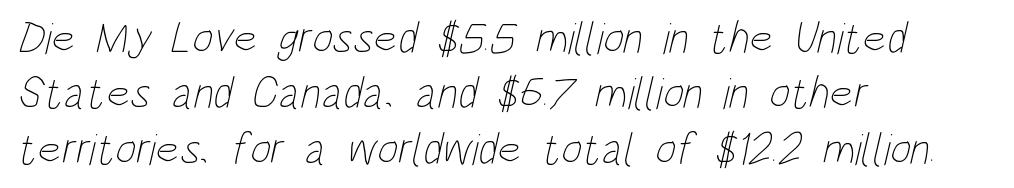
{"bold": "no", "weight": "thin", "width": "condensed", "stroke_contrast": "low", "x_height": "large", "monospaced": "no", "underline": "no", "align": "left", "line_spacing_ratio": 1.23, "letter_spacing": "normal", "letter_spacing_em": 0.0, "glyph_px": 45}
